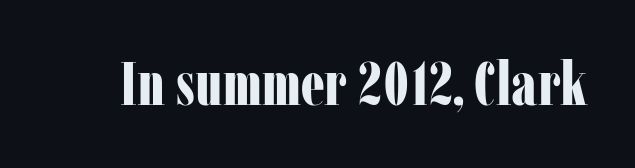
The image shows 60 px bold, condensed serif type, upright; set normal letter spacing, not underlined; low stroke contrast and a medium x-height.
